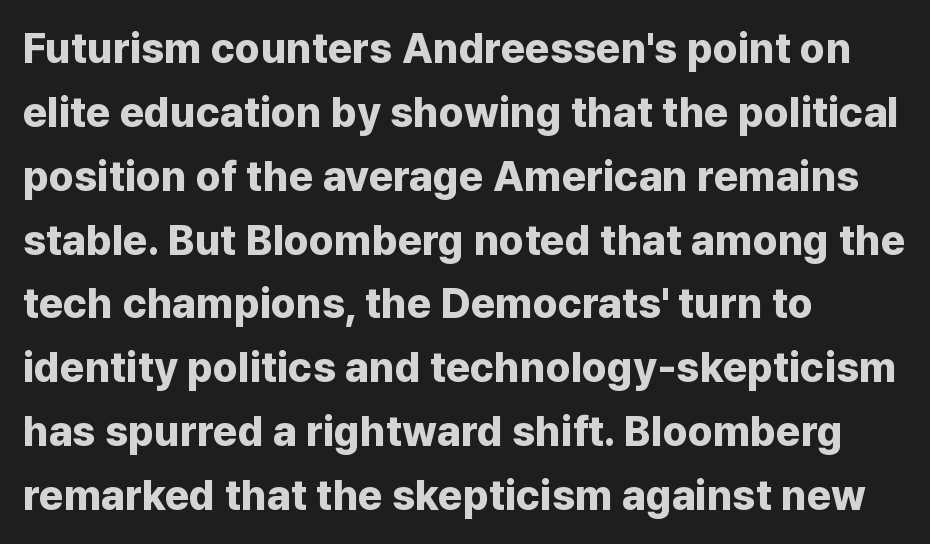
Q: Is the text bold? A: Yes.
Q: Is the text italic (slanted)? A: No, it is upright.
Q: Is the typeface a serif or a sans-serif typeface? A: Sans-serif.
Q: Is the text underlined? A: No.
Q: How is the paragraph aligned? A: Left-aligned.
Q: Is the spacing between letters normal or unusually wide? A: Normal.
Q: Is the spacing between lines tight, normal or loose? A: Normal.
Q: Width (condensed, normal, or wide)? A: Normal.
Q: Stroke contrast? A: Low.
Q: x-height? A: Medium.
Q: Monospaced? A: No.
